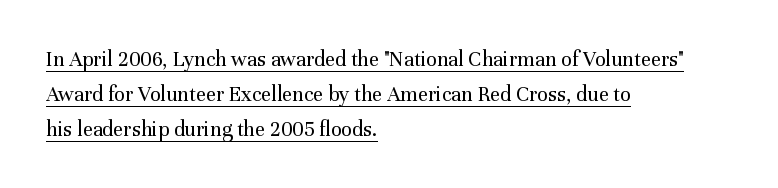
Q: Is the text bold? A: No.
Q: Is the text italic (slanted)? A: No, it is upright.
Q: Is the text underlined? A: Yes.
Q: How is the paragraph aligned? A: Left-aligned.
Q: Is the spacing between letters normal or unusually wide? A: Normal.
Q: Is the spacing between lines tight, normal or loose? A: Normal.
